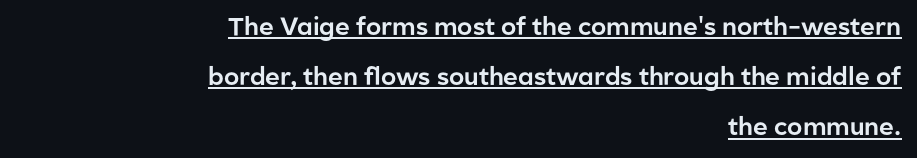
{"italic": "no", "underline": "yes", "align": "right", "line_spacing": "loose", "line_spacing_ratio": 2.01, "letter_spacing": "normal", "letter_spacing_em": 0.0, "glyph_px": 25}
